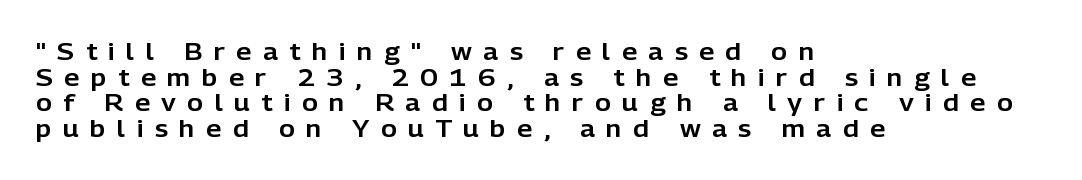
The image shows 24 px text type, upright; set left-aligned, tight line spacing (1.07x), unusually wide letter spacing (+0.48 em), not underlined.
